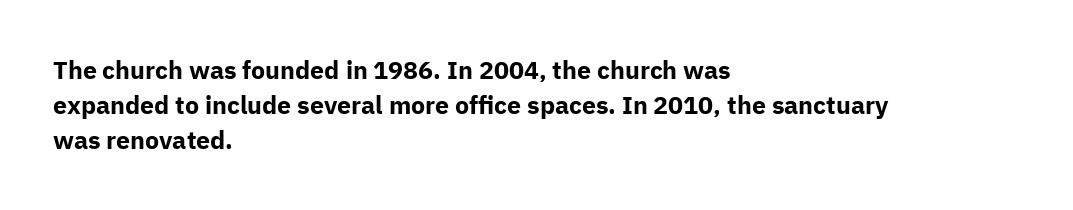
Q: Is the text bold? A: Yes.
Q: Is the text italic (slanted)? A: No, it is upright.
Q: Is the text underlined? A: No.
Q: How is the paragraph aligned? A: Left-aligned.
Q: Is the spacing between letters normal or unusually wide? A: Normal.
Q: Is the spacing between lines tight, normal or loose? A: Normal.
